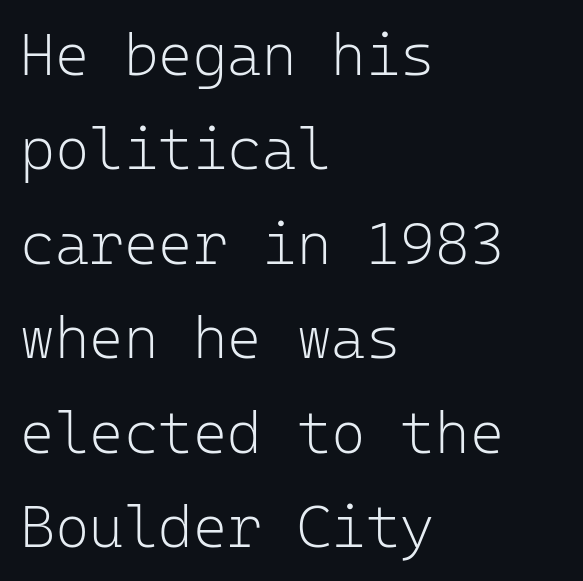
{"serif": "no", "italic": "no", "bold": "no", "weight": "light", "width": "normal", "stroke_contrast": "low", "x_height": "medium", "monospaced": "yes", "underline": "no", "align": "left", "line_spacing": "normal", "line_spacing_ratio": 1.6, "letter_spacing": "normal", "letter_spacing_em": 0.0, "glyph_px": 59}
